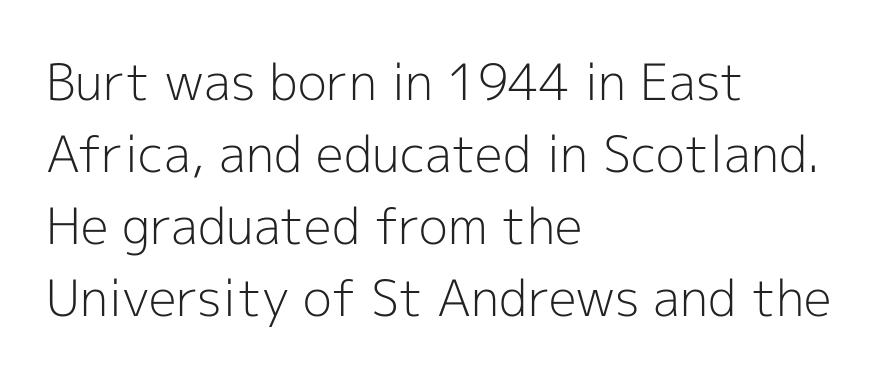
Here the designer chose a conventional face with non-uniform glyph widths. Ink coverage per letter is moderate at most. Glyph-to-glyph distance matches everyday printed text. Beneath every word, the page is bare.
